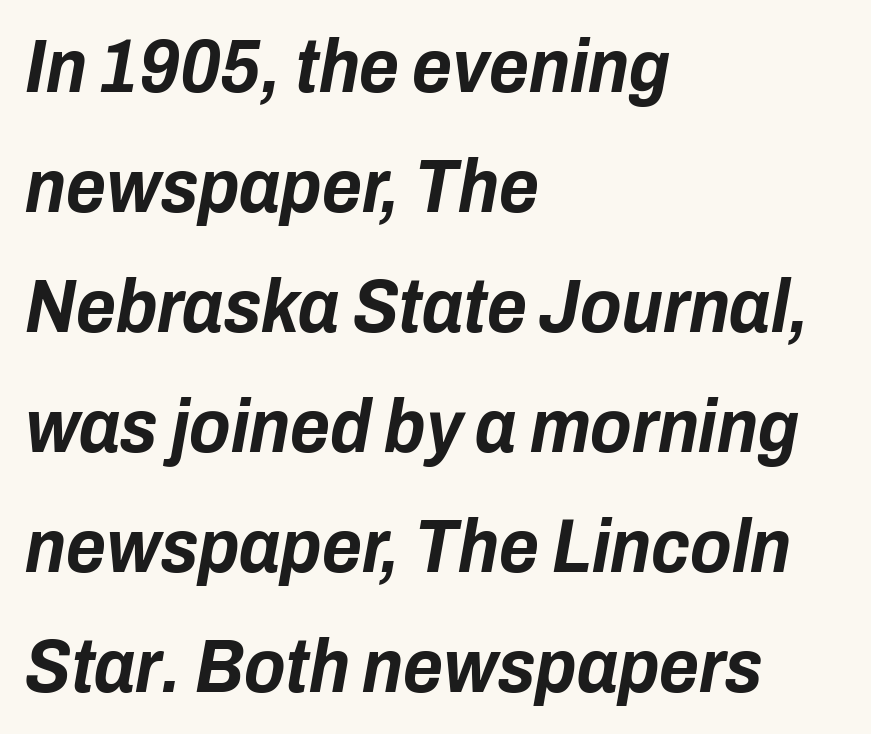
The image shows 76 px bold, condensed type, italic (leaning right); set left-aligned, normal line spacing (1.58x), normal letter spacing, not underlined; low stroke contrast and a medium x-height.
